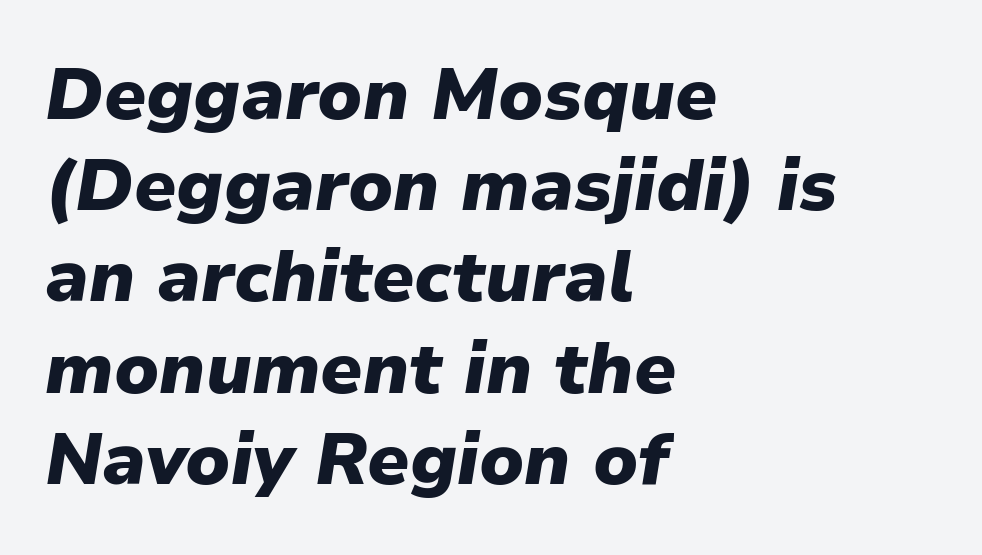
The image shows 73 px heavy type, italic (leaning right); set left-aligned, normal line spacing (1.25x), normal letter spacing, not underlined; low stroke contrast and a medium x-height.
